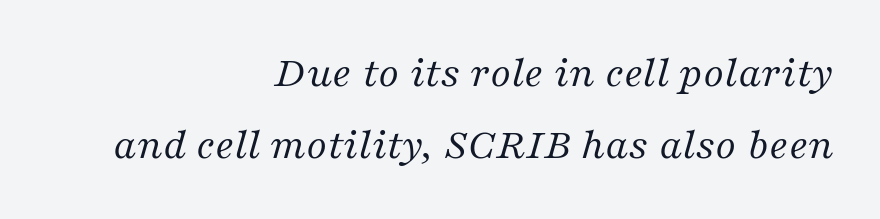
Q: Is the text bold? A: No.
Q: Is the text italic (slanted)? A: Yes, it leans right by about 16 degrees.
Q: Is the typeface a serif or a sans-serif typeface? A: Serif.
Q: Is the text underlined? A: No.
Q: How is the paragraph aligned? A: Right-aligned.
Q: Is the spacing between letters normal or unusually wide? A: Normal.
Q: Is the spacing between lines tight, normal or loose? A: Normal.
Q: Width (condensed, normal, or wide)? A: Normal.
Q: Stroke contrast? A: Medium.
Q: x-height? A: Medium.
Q: Monospaced? A: No.
